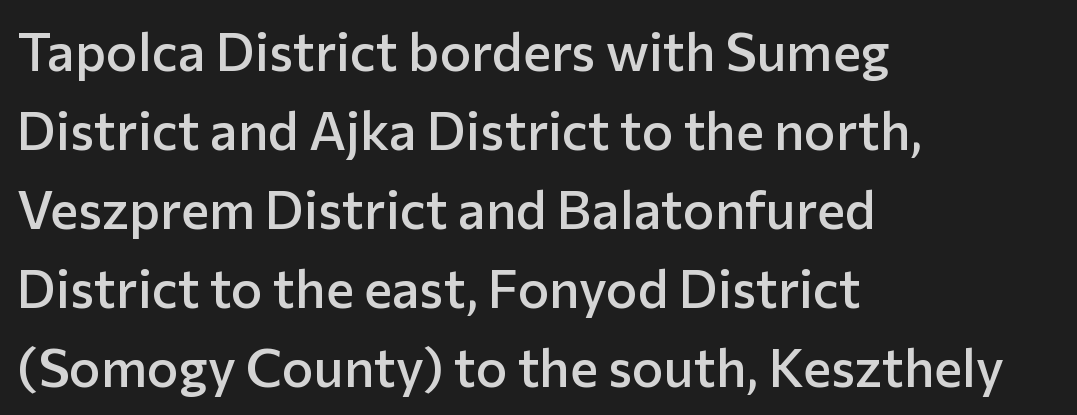
{"serif": "no", "italic": "no", "bold": "semi", "weight": "semibold", "width": "normal", "stroke_contrast": "low", "x_height": "medium", "monospaced": "no", "underline": "no", "align": "left", "line_spacing": "normal", "line_spacing_ratio": 1.49, "letter_spacing": "normal", "letter_spacing_em": 0.0, "glyph_px": 53}
